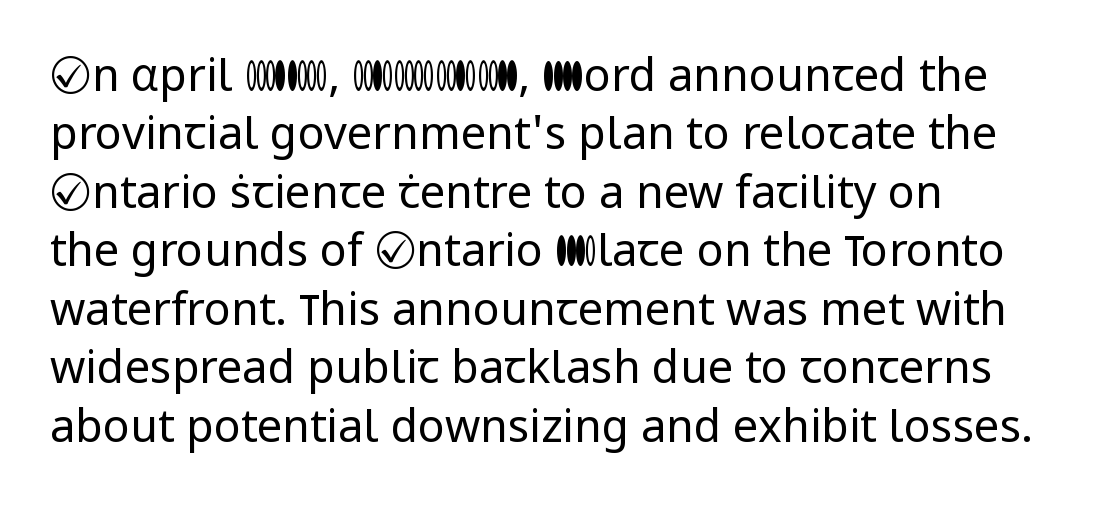
The image shows 45 px regular-weight sans-serif type, upright; set left-aligned, normal line spacing (1.3x), normal letter spacing, not underlined; low stroke contrast and a medium x-height.
